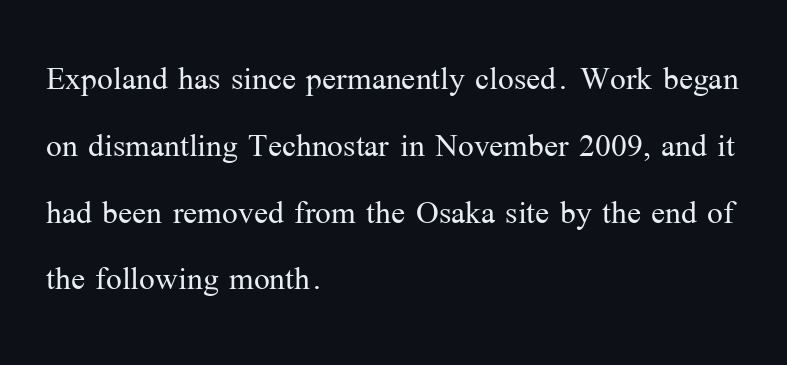
Q: Is the text bold? A: No.
Q: Is the text italic (slanted)? A: No, it is upright.
Q: Is the typeface a serif or a sans-serif typeface? A: Serif.
Q: Is the text underlined? A: No.
Q: How is the paragraph aligned? A: Left-aligned.
Q: Is the spacing between letters normal or unusually wide? A: Normal.
Q: Is the spacing between lines tight, normal or loose? A: Normal.
Q: Width (condensed, normal, or wide)? A: Normal.
Q: Stroke contrast? A: Medium.
Q: x-height? A: Medium.
Q: Monospaced? A: No.
